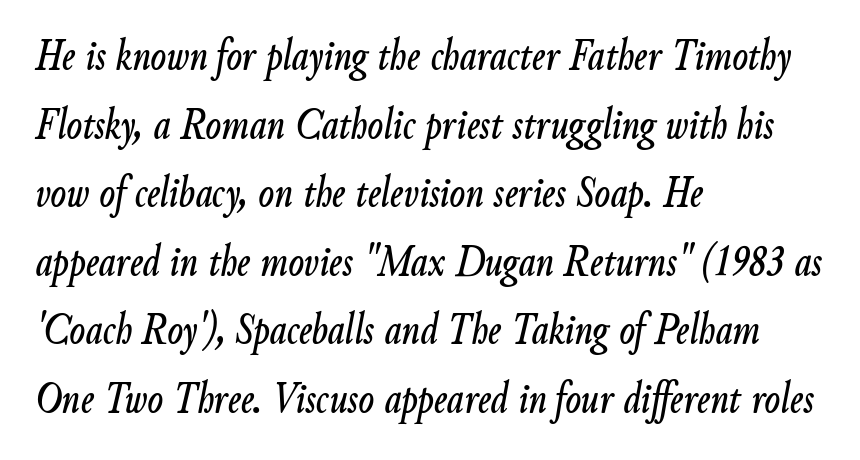
{"italic": "yes", "lean": "right", "slant_degrees": 9, "width": "condensed", "stroke_contrast": "low", "x_height": "small", "monospaced": "no", "underline": "no", "align": "left", "line_spacing": "normal", "line_spacing_ratio": 1.49, "letter_spacing": "normal", "letter_spacing_em": 0.0, "glyph_px": 46}
